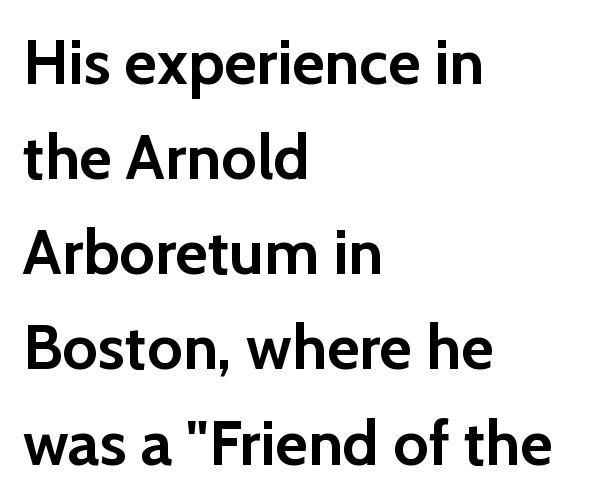
Tracking here is standard; glyphs follow each other at the usual distance. Type style note: lacks serifs. Strong, thick strokes mark this as bold type. The rendering uses natural spacing where letterforms have individual widths. Short and long lines alike share a common starting point at left. Reading down the column, the eye jumps a familiar distance to each next line.
